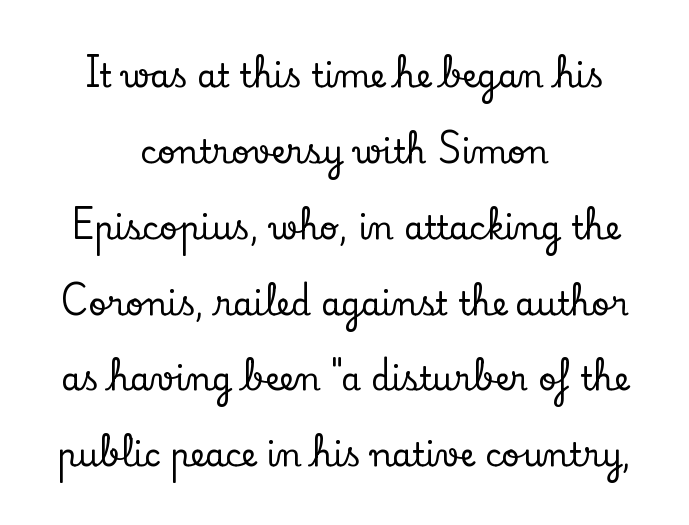
Q: Is the text italic (slanted)? A: No, it is upright.
Q: Is the text underlined? A: No.
Q: How is the paragraph aligned? A: Centered.
Q: Is the spacing between letters normal or unusually wide? A: Normal.
Q: Is the spacing between lines tight, normal or loose? A: Loose.
Q: Width (condensed, normal, or wide)? A: Normal.
Q: Stroke contrast? A: Low.
Q: x-height? A: Small.
Q: Monospaced? A: No.
